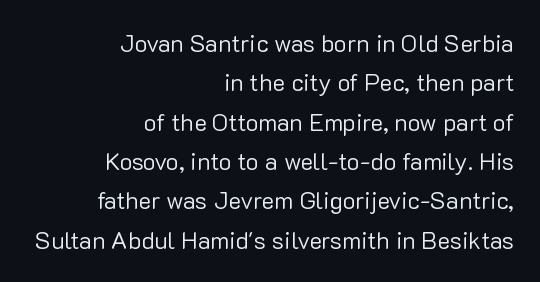
Q: Is the text bold? A: No.
Q: Is the text italic (slanted)? A: No, it is upright.
Q: Is the text underlined? A: No.
Q: How is the paragraph aligned? A: Right-aligned.
Q: Is the spacing between letters normal or unusually wide? A: Normal.
Q: Is the spacing between lines tight, normal or loose? A: Normal.
